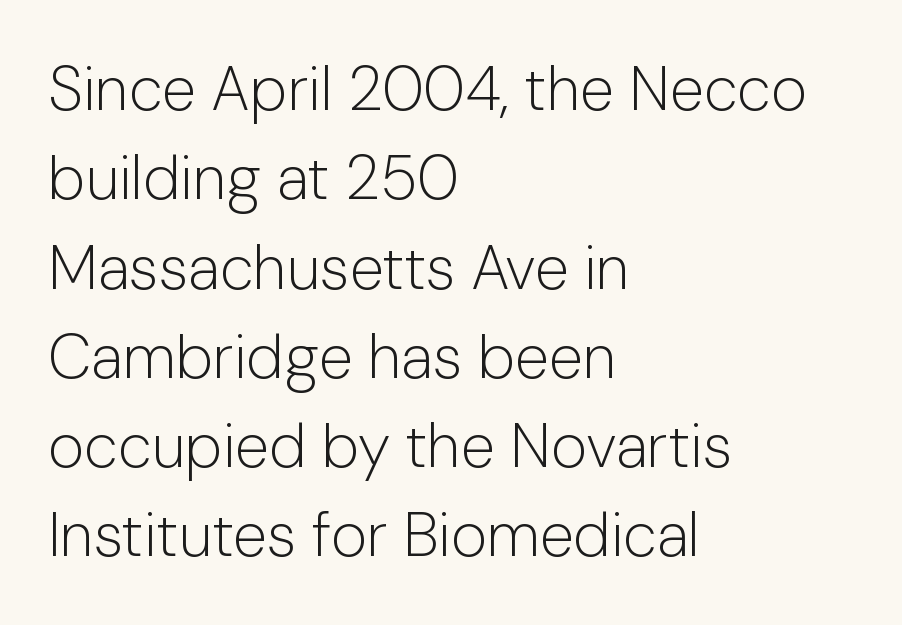
{"serif": "no", "italic": "no", "bold": "no", "weight": "light", "width": "normal", "stroke_contrast": "low", "x_height": "medium", "monospaced": "no", "underline": "no", "align": "left", "line_spacing": "normal", "line_spacing_ratio": 1.44, "letter_spacing": "normal", "letter_spacing_em": 0.0, "glyph_px": 62}
